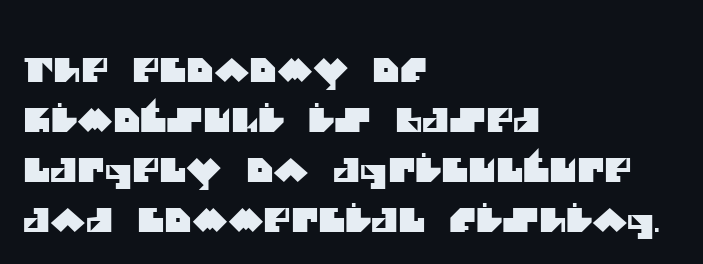
{"serif": "no", "width": "normal", "stroke_contrast": "medium", "x_height": "large", "monospaced": "no", "underline": "no", "align": "left", "line_spacing": "normal", "line_spacing_ratio": 1.52, "letter_spacing": "normal", "letter_spacing_em": 0.0, "glyph_px": 33}
